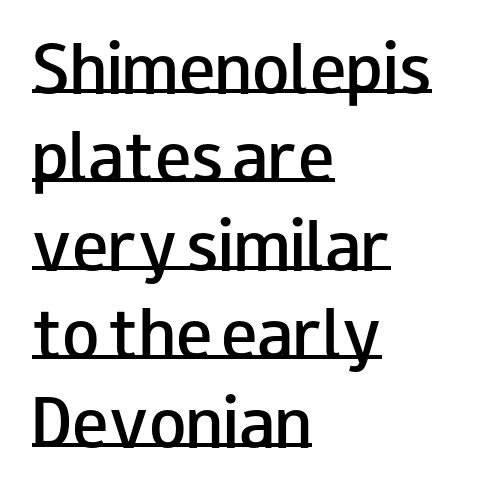
The image shows 61 px semibold, wide sans-serif type, upright; set left-aligned, normal line spacing (1.45x), normal letter spacing, underlined; low stroke contrast and a small x-height.
